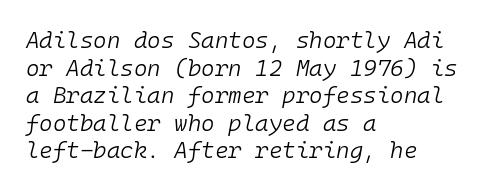
Q: Is the text bold? A: No.
Q: Is the text italic (slanted)? A: Yes, it leans right by about 10 degrees.
Q: Is the text underlined? A: No.
Q: How is the paragraph aligned? A: Left-aligned.
Q: Is the spacing between letters normal or unusually wide? A: Normal.
